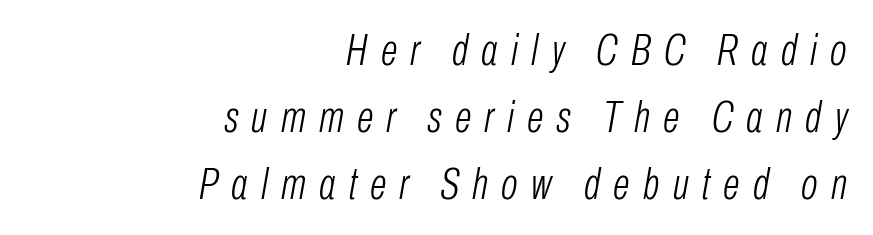
These lines were composed using italics. Ink coverage per letter is moderate at most. Each letter keeps its own natural width here, so spacing adapts to shape. Has an underline been added? It has not. Each line ends at the same right margin while the left side varies. Quick note: interline space is typical.
